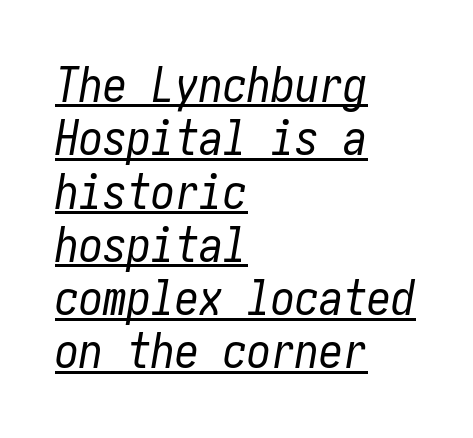
Q: Is the text bold? A: No.
Q: Is the text italic (slanted)? A: Yes, it leans right by about 10 degrees.
Q: Is the text underlined? A: Yes.
Q: How is the paragraph aligned? A: Left-aligned.
Q: Is the spacing between letters normal or unusually wide? A: Normal.
Q: Is the spacing between lines tight, normal or loose? A: Tight.
Q: Width (condensed, normal, or wide)? A: Condensed.
Q: Stroke contrast? A: Low.
Q: x-height? A: Medium.
